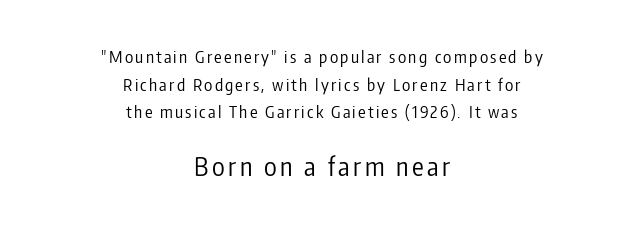
The area under the type is left untouched. Caption: upper text group reduced, lower text group enlarged. In terms of leading, this rendering sits right in the middle. Rendered with straight, roman letterforms.
